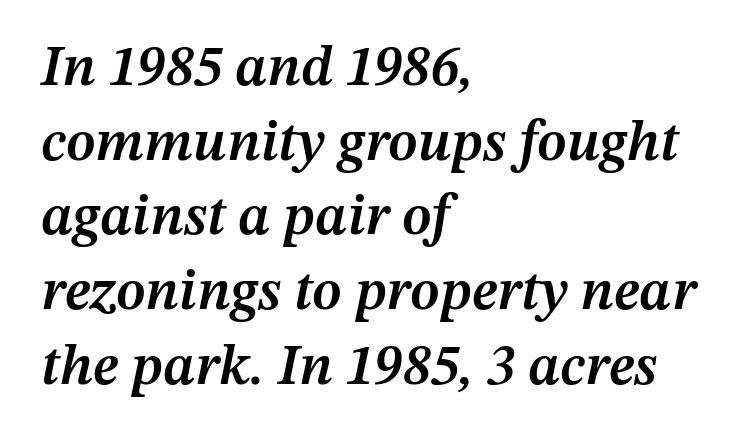
Q: Is the text bold? A: Semi-bold.
Q: Is the text italic (slanted)? A: Yes, it leans right by about 12 degrees.
Q: Is the text underlined? A: No.
Q: How is the paragraph aligned? A: Left-aligned.
Q: Is the spacing between letters normal or unusually wide? A: Normal.
Q: Is the spacing between lines tight, normal or loose? A: Normal.
Q: Width (condensed, normal, or wide)? A: Normal.
Q: Stroke contrast? A: Medium.
Q: x-height? A: Medium.
Q: Monospaced? A: No.
